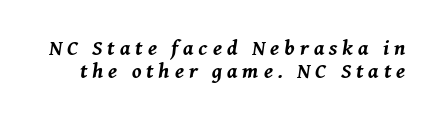
Q: Is the text bold? A: Yes.
Q: Is the text italic (slanted)? A: Yes, it leans right by about 8 degrees.
Q: Is the text underlined? A: No.
Q: Is the spacing between letters normal or unusually wide? A: Unusually wide.
Q: Is the spacing between lines tight, normal or loose? A: Tight.
